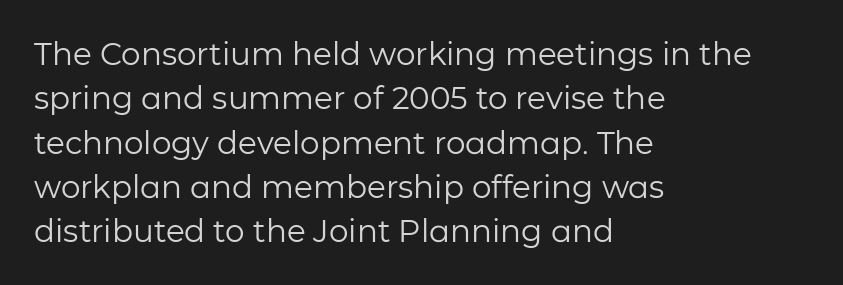
This rendering employs a face without finishing strokes, i.e., a sans-serif. The foot of each line stays bare and open. Each letter keeps its own natural width here, so spacing adapts to shape. Students, note that the glyphs here touch the page at normal intervals. The weight tops out at a normal text grade. Leading matches the norm, producing a regular column.
